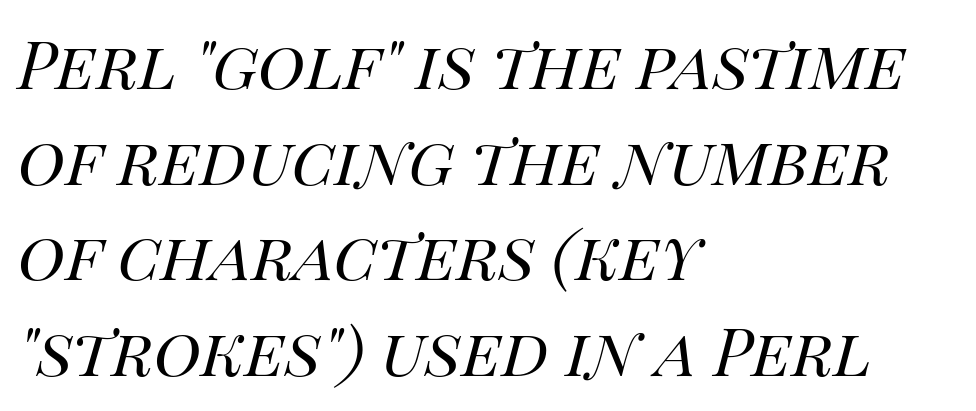
The image shows 65 px regular-weight type, italic (leaning right); set left-aligned, normal line spacing (1.47x), normal letter spacing, not underlined; high stroke contrast and a large x-height.
